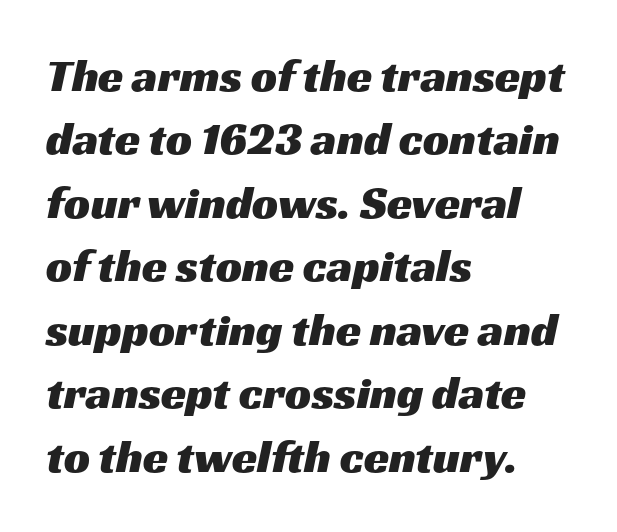
The designer went with a sans here, leaving each stem footless. Leading matches the norm, producing a regular column. Nobody drew a line under any word here. Nobody touched the tracking dial on this one.
